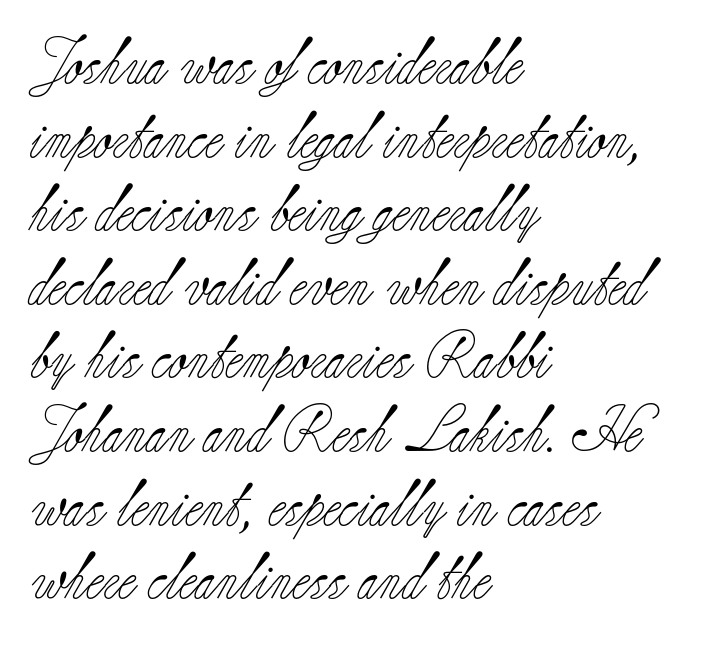
The image shows 46 px light serif type; set left-aligned, normal line spacing (1.6x), normal letter spacing, not underlined; low stroke contrast and a small x-height.
